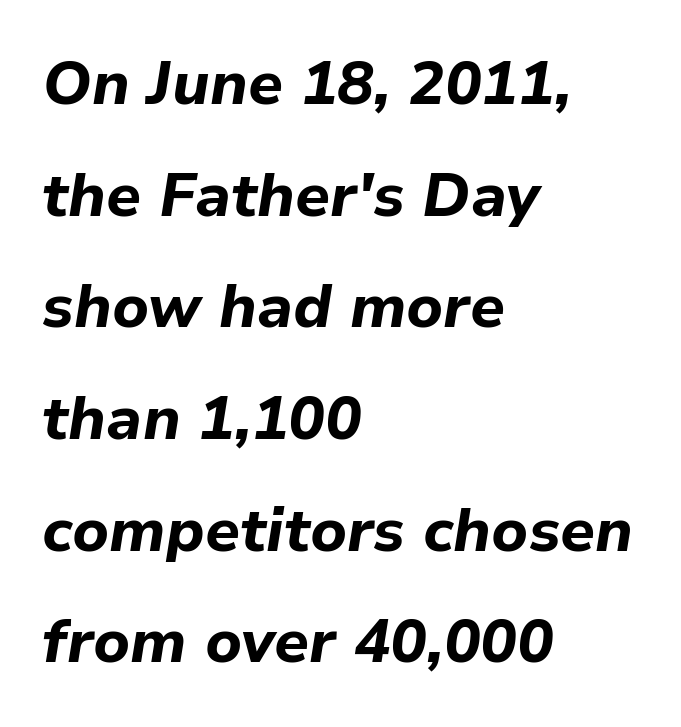
The zone under the glyphs is completely vacant. The ragged edge is on the right, which tells us the setting is flush left. Glyph-to-glyph distance matches everyday printed text. On the weight axis this lands at bold, roughly 700. Think of a printed novel: that variable character pitch is what you see here.
